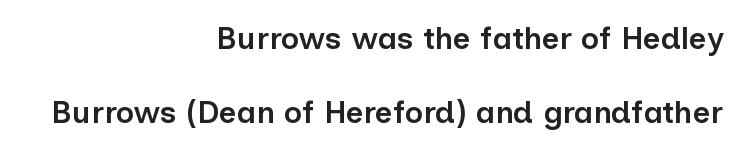
The image shows 31 px semibold sans-serif type, upright; set right-aligned, loose line spacing (2.4x), normal letter spacing, not underlined; low stroke contrast and a medium x-height.
